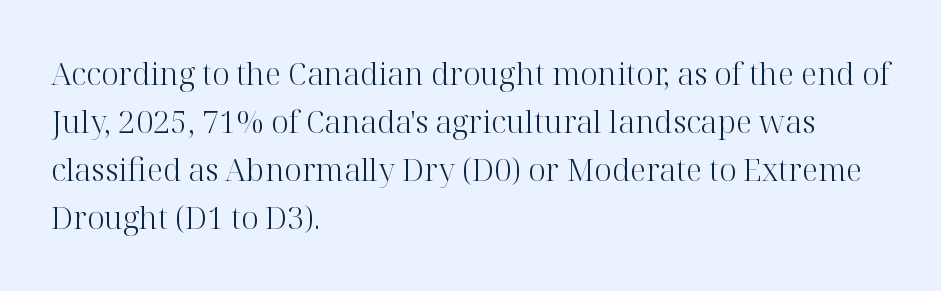
The image shows 31 px light serif type, upright; set left-aligned, normal line spacing (1.55x), normal letter spacing, not underlined; high stroke contrast and a medium x-height.
